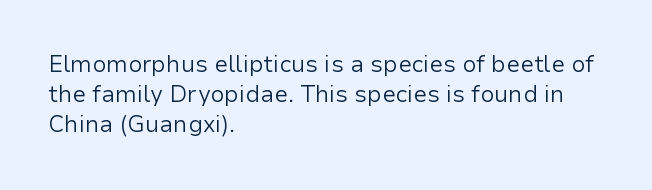
Q: Is the text bold? A: No.
Q: Is the text italic (slanted)? A: No, it is upright.
Q: Is the text underlined? A: No.
Q: How is the paragraph aligned? A: Left-aligned.
Q: Is the spacing between letters normal or unusually wide? A: Normal.
Q: Is the spacing between lines tight, normal or loose? A: Normal.
